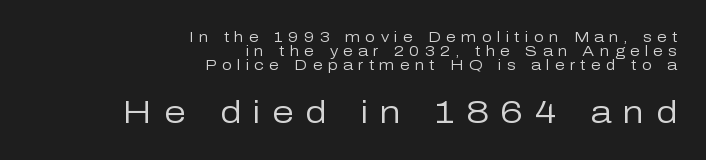
{"serif": "no", "italic": "no", "bold": "no", "weight": "regular", "width": "normal", "stroke_contrast": "low", "x_height": "medium", "monospaced": "no", "underline": "no", "align": "right", "line_spacing": "tight", "line_spacing_ratio": 0.99, "letter_spacing": "wide", "letter_spacing_em": 0.38, "larger_block": "second", "size_ratio": 2.21, "glyph_px": 31}
